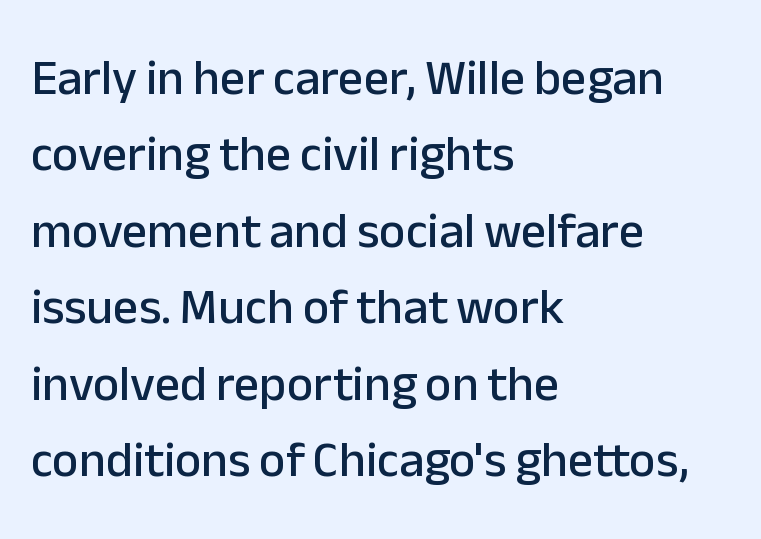
{"serif": "no", "italic": "no", "width": "normal", "stroke_contrast": "low", "x_height": "medium", "monospaced": "no", "underline": "no", "align": "left", "line_spacing": "normal", "line_spacing_ratio": 1.53, "letter_spacing": "normal", "letter_spacing_em": 0.0, "glyph_px": 50}
